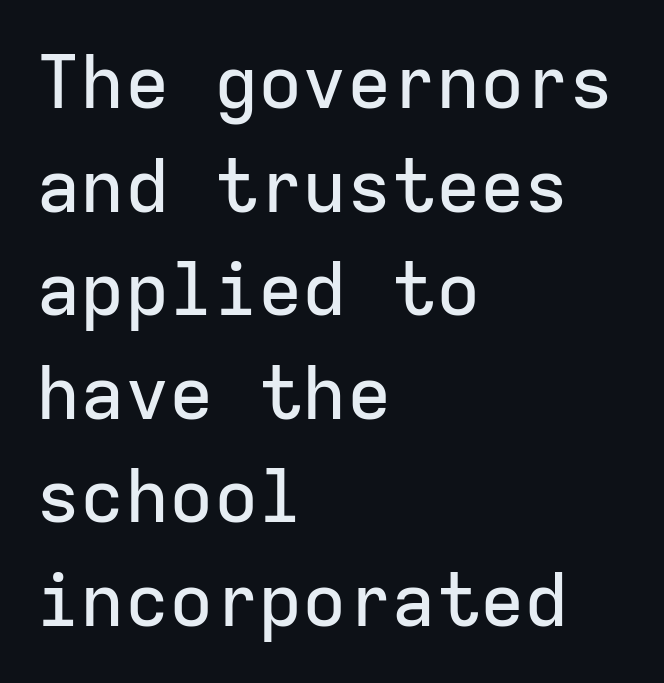
Typographically, this falls in the sans-serif category. The paragraph has a hard left edge and a soft right edge. The baseline area is clear. Nobody touched the tracking dial on this one.
